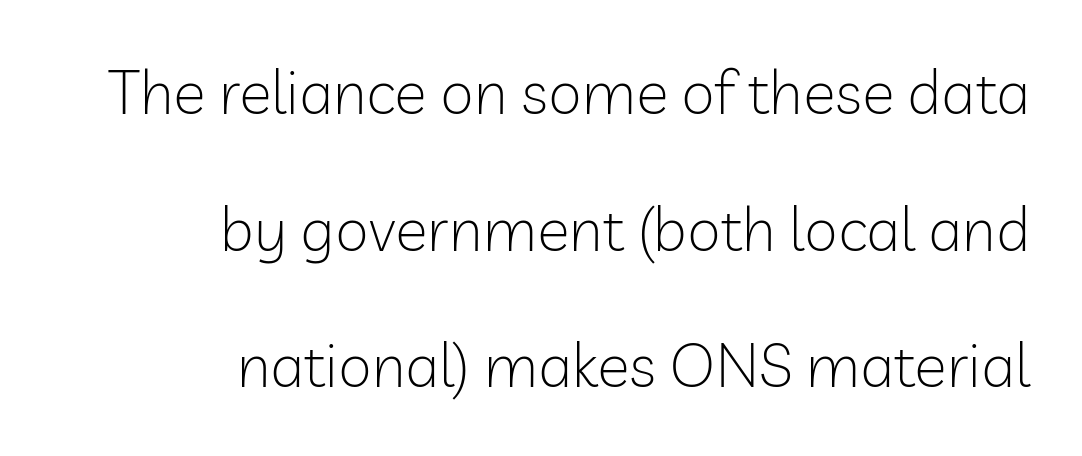
{"serif": "no", "italic": "no", "bold": "no", "weight": "light", "width": "normal", "stroke_contrast": "low", "x_height": "medium", "monospaced": "no", "underline": "no", "align": "right", "line_spacing": "loose", "line_spacing_ratio": 2.24, "letter_spacing": "normal", "letter_spacing_em": 0.0, "glyph_px": 61}
